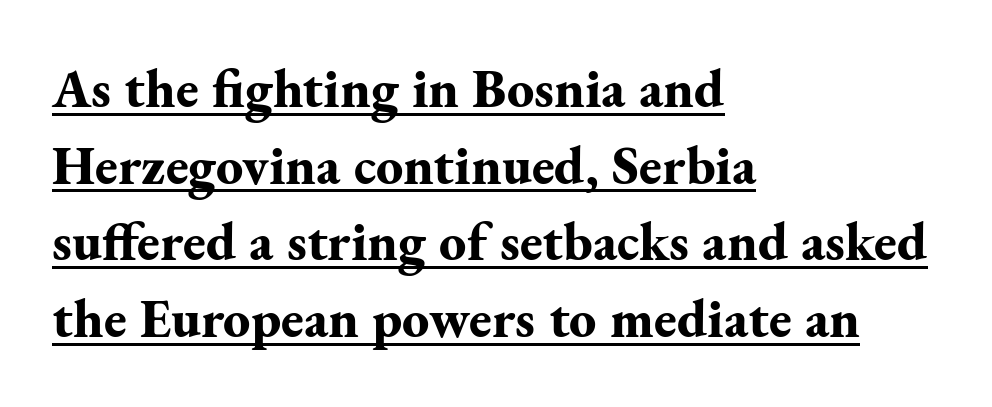
The image shows 54 px bold serif type, upright; set left-aligned, normal line spacing (1.42x), normal letter spacing, underlined; medium stroke contrast and a small x-height.
